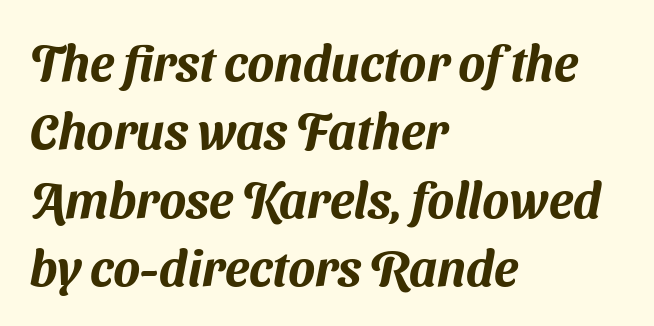
Q: Is the typeface a serif or a sans-serif typeface? A: Sans-serif.
Q: Is the text underlined? A: No.
Q: How is the paragraph aligned? A: Left-aligned.
Q: Is the spacing between letters normal or unusually wide? A: Normal.
Q: Is the spacing between lines tight, normal or loose? A: Normal.
Q: Width (condensed, normal, or wide)? A: Normal.
Q: Stroke contrast? A: Medium.
Q: x-height? A: Medium.
Q: Monospaced? A: No.
